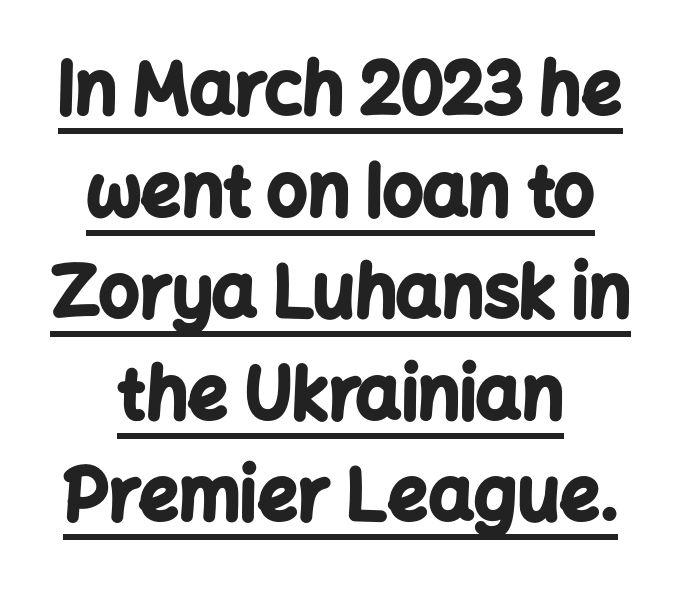
Q: Is the text bold? A: Yes.
Q: Is the text italic (slanted)? A: No, it is upright.
Q: Is the typeface a serif or a sans-serif typeface? A: Sans-serif.
Q: Is the text underlined? A: Yes.
Q: How is the paragraph aligned? A: Centered.
Q: Is the spacing between letters normal or unusually wide? A: Normal.
Q: Is the spacing between lines tight, normal or loose? A: Normal.
Q: Width (condensed, normal, or wide)? A: Normal.
Q: Stroke contrast? A: Low.
Q: x-height? A: Medium.
Q: Monospaced? A: No.
